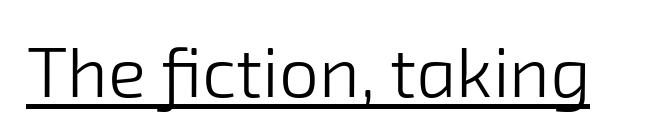
Q: Is the text bold? A: No.
Q: Is the typeface a serif or a sans-serif typeface? A: Sans-serif.
Q: Is the text underlined? A: Yes.
Q: Is the spacing between letters normal or unusually wide? A: Normal.
Q: Width (condensed, normal, or wide)? A: Normal.
Q: Stroke contrast? A: Low.
Q: x-height? A: Medium.
Q: Monospaced? A: No.
